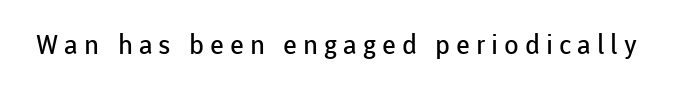
{"italic": "no", "bold": "no", "underline": "no", "letter_spacing": "wide", "letter_spacing_em": 0.22, "glyph_px": 27}
